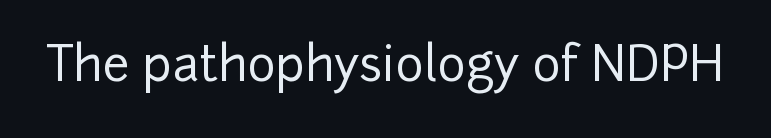
{"serif": "no", "italic": "no", "width": "normal", "stroke_contrast": "low", "x_height": "medium", "monospaced": "no", "underline": "no", "letter_spacing": "normal", "letter_spacing_em": 0.0, "glyph_px": 48}
